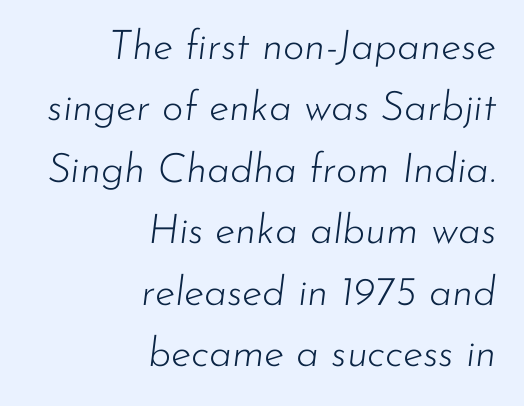
{"italic": "yes", "lean": "right", "slant_degrees": 7, "bold": "no", "weight": "light", "width": "normal", "stroke_contrast": "low", "x_height": "small", "monospaced": "no", "underline": "no", "align": "right", "line_spacing": "normal", "line_spacing_ratio": 1.5, "letter_spacing": "normal", "letter_spacing_em": 0.0, "glyph_px": 41}
